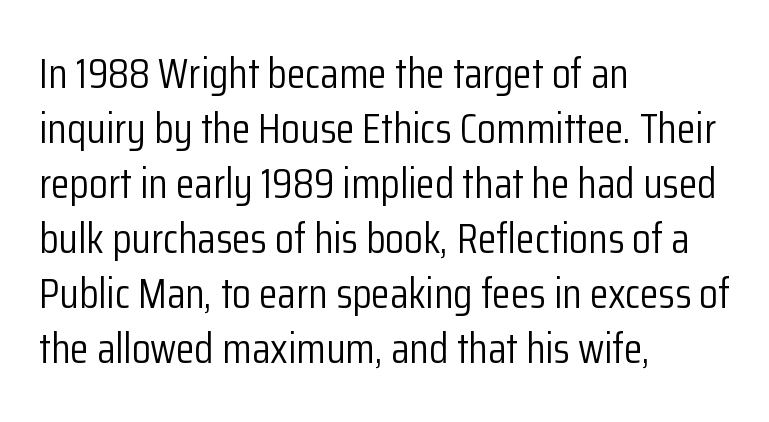
The image shows 43 px light, condensed sans-serif type, upright; set left-aligned, normal line spacing (1.28x), normal letter spacing, not underlined; low stroke contrast and a medium x-height.
